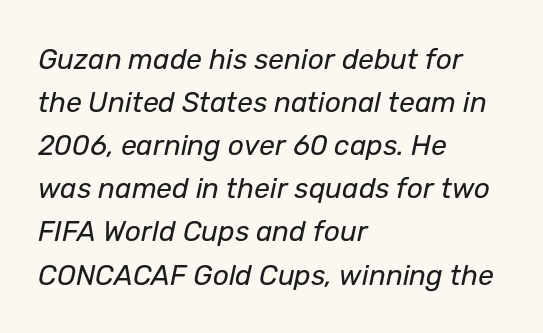
The lines in this sample share a left origin and differ only in where they stop. Would a proofreader flag this as italicized? Yes. This block has exactly the height ordinary leading produces. Here the glyphs are tracked normally, forming tight word shapes. Quick note: underline off. Proportional: the letters do not fall into vertical columns.
